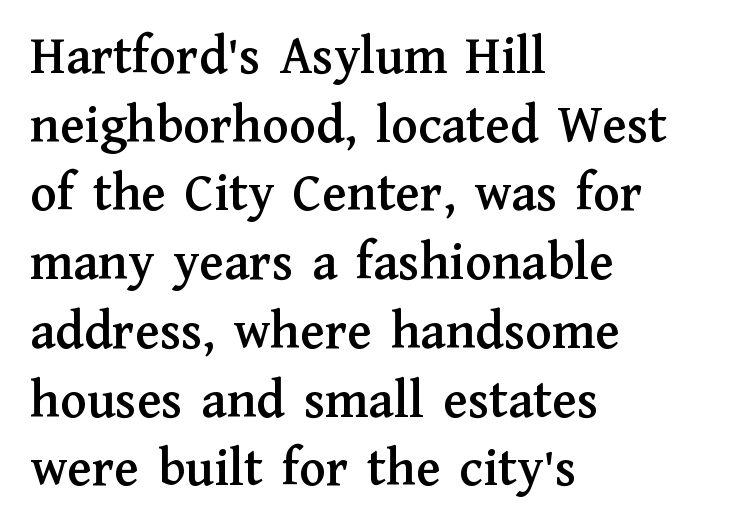
Horizontally, the lines are justified to the leading edge only. The designer left line spacing at the default. These lines keep a tight, regular rhythm from letter to letter. Each letter keeps its own natural width here, so spacing adapts to shape. The words here are not underlined. To sum up the face: it has serifs.
